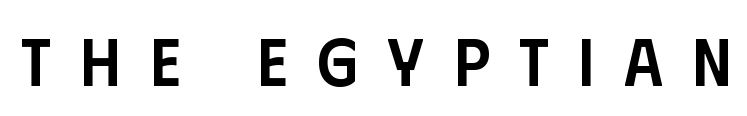
Q: Is the text bold? A: Semi-bold.
Q: Is the text italic (slanted)? A: No, it is upright.
Q: Is the typeface a serif or a sans-serif typeface? A: Sans-serif.
Q: Is the text underlined? A: No.
Q: Is the spacing between letters normal or unusually wide? A: Unusually wide.
Q: Width (condensed, normal, or wide)? A: Condensed.
Q: Stroke contrast? A: Low.
Q: x-height? A: Large.
Q: Monospaced? A: No.
